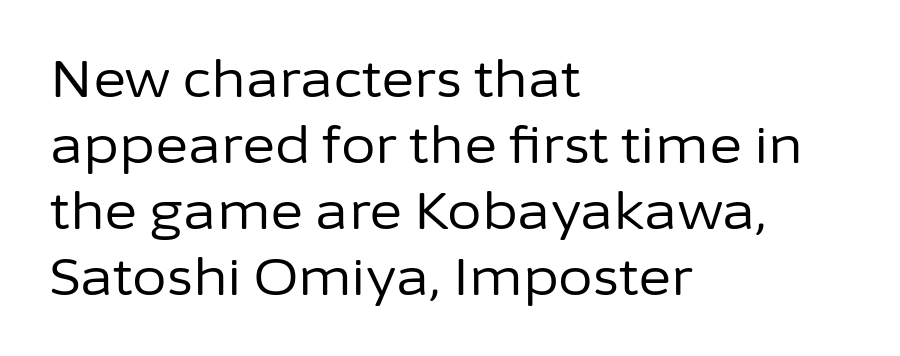
Horizontal alignment here is leftward, the default for most running prose. The strip under each line holds only bare page. Letterform terminals end flat and unadorned throughout the passage. The rendering uses natural spacing where letterforms have individual widths. What's the leading like? Ordinary, nothing unusual.
